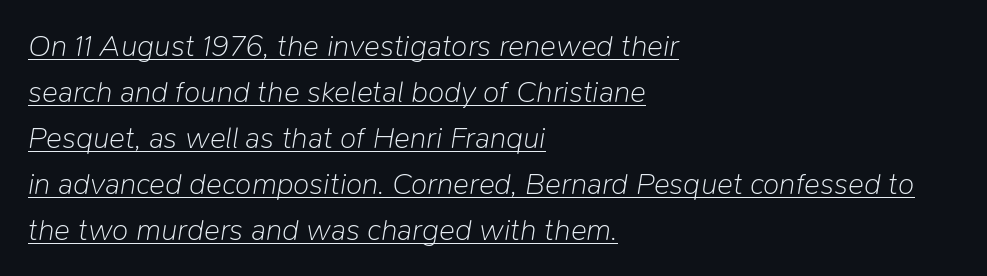
Q: Is the text bold? A: No.
Q: Is the text italic (slanted)? A: Yes, it leans right by about 9 degrees.
Q: Is the text underlined? A: Yes.
Q: How is the paragraph aligned? A: Left-aligned.
Q: Is the spacing between letters normal or unusually wide? A: Normal.
Q: Is the spacing between lines tight, normal or loose? A: Normal.
Q: Width (condensed, normal, or wide)? A: Normal.
Q: Stroke contrast? A: Low.
Q: x-height? A: Medium.
Q: Monospaced? A: No.
